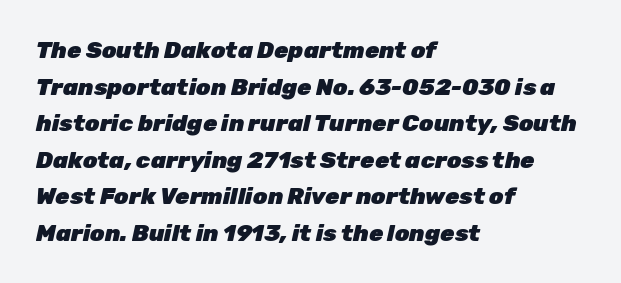
Q: Is the text bold? A: Yes.
Q: Is the text italic (slanted)? A: Yes, it leans right by about 12 degrees.
Q: Is the text underlined? A: No.
Q: How is the paragraph aligned? A: Left-aligned.
Q: Is the spacing between letters normal or unusually wide? A: Normal.
Q: Is the spacing between lines tight, normal or loose? A: Normal.
